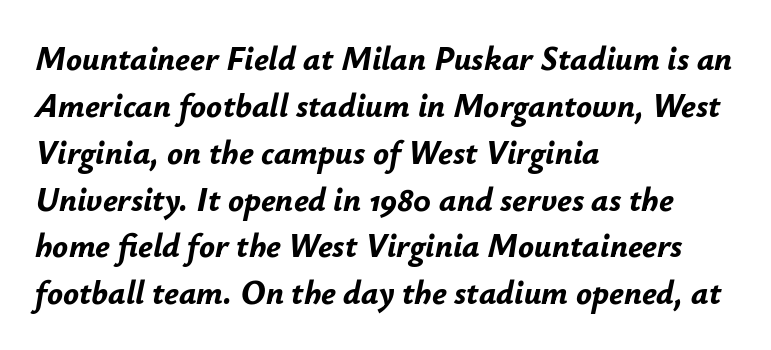
The image shows 33 px bold type, italic (leaning right); set left-aligned, normal line spacing (1.42x), normal letter spacing, not underlined; low stroke contrast and a small x-height.
